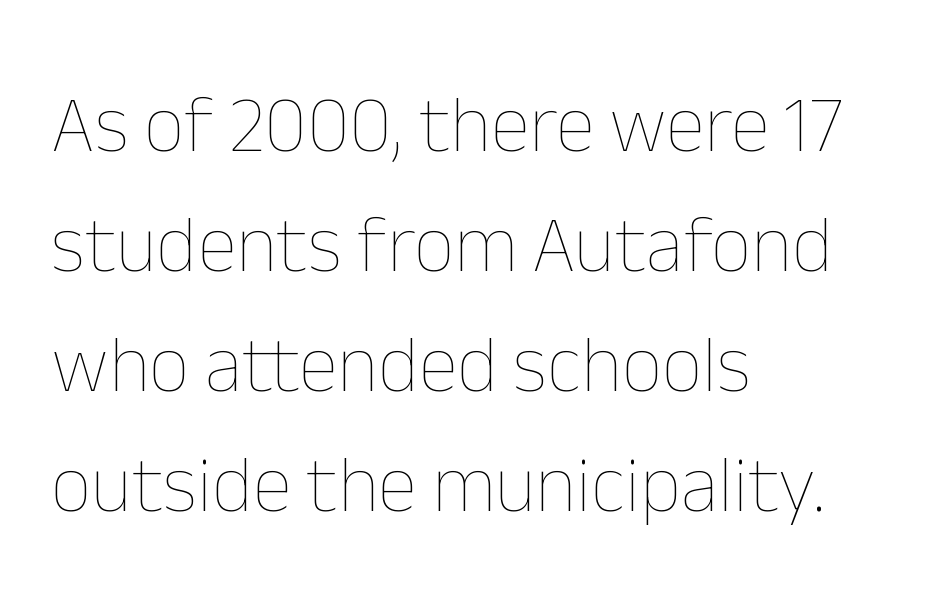
The image shows 80 px thin type, upright; set left-aligned, normal line spacing (1.5x), normal letter spacing, not underlined; low stroke contrast and a medium x-height.
